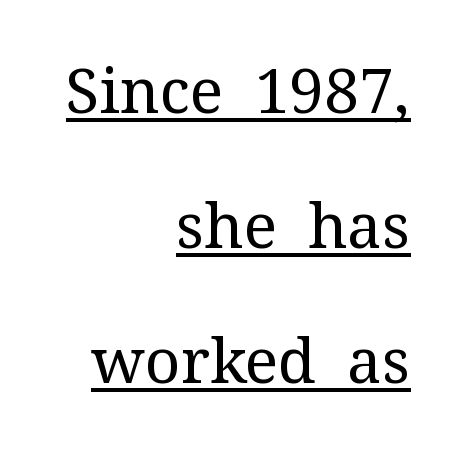
A rule runs beneath these lines of type. Loosely led — the rows are spread out. You could not count columns in this text — the font is proportionally spaced. A typesetter would call this zero additional tracking.
